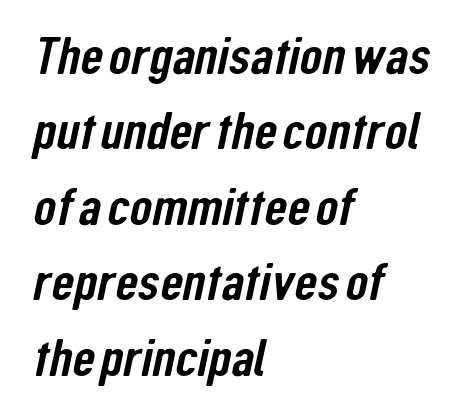
The image shows 52 px condensed sans-serif type; set left-aligned, normal line spacing (1.45x), normal letter spacing, not underlined; low stroke contrast and a medium x-height.
